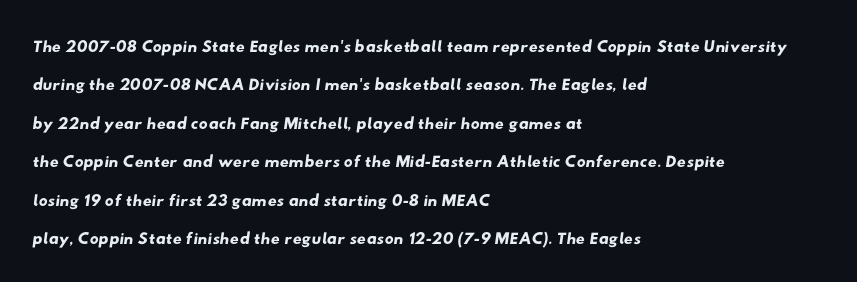
The image shows 25 px text type; set left-aligned, normal line spacing (1.54x), normal letter spacing, not underlined.
